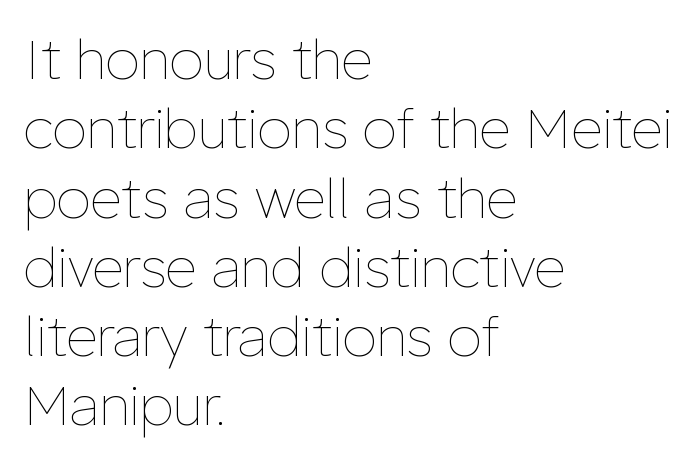
A classic flush-left, rag-right setting is used for this passage. The type is set solid horizontally, with unmodified tracking. The rendering uses a moderate line-height, typical for paragraphs. Posture: upright roman. The letterforms sit at book weight or below. The rendering uses natural spacing where letterforms have individual widths.
